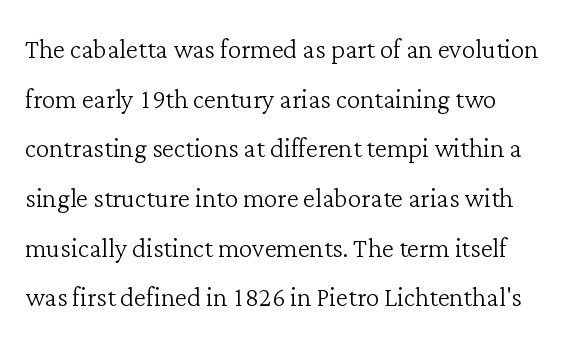
The image shows 34 px light serif type, upright; set normal line spacing (1.46x), normal letter spacing, not underlined; low stroke contrast and a medium x-height.
